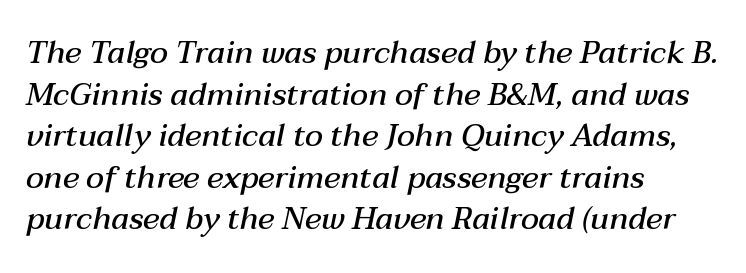
{"italic": "yes", "lean": "right", "slant_degrees": 12, "bold": "semi", "weight": "semibold", "width": "normal", "stroke_contrast": "medium", "x_height": "medium", "monospaced": "no", "underline": "no", "align": "left", "line_spacing": "normal", "line_spacing_ratio": 1.34, "letter_spacing": "normal", "letter_spacing_em": 0.0, "glyph_px": 31}
